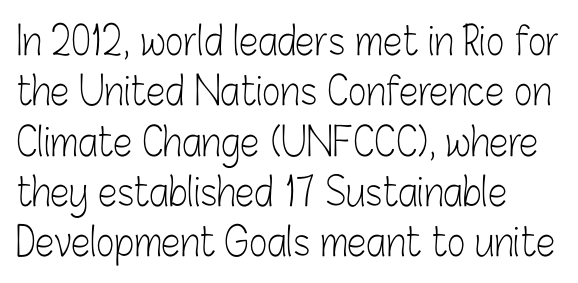
A normal amount of white space separates one row of letters from the next. Nothing unusual about the tracking: characters are spaced as the font intends. No word sits above an underline. The strokes carry an ordinary text weight at most. A student would call this left alignment; a typographer would say flush left, rag right. The rendering uses natural spacing where letterforms have individual widths.
